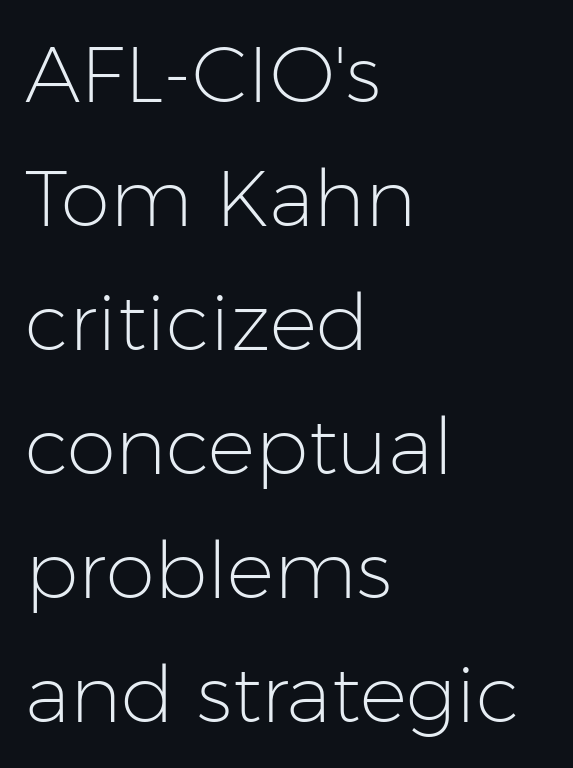
The image shows 79 px light sans-serif type, upright; set left-aligned, normal line spacing (1.57x), normal letter spacing, not underlined; low stroke contrast and a medium x-height.
